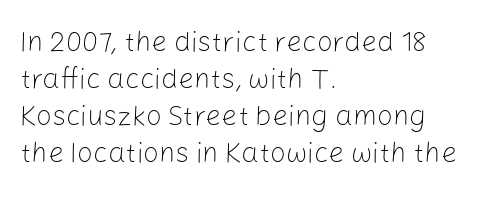
Q: Is the text bold? A: No.
Q: Is the text italic (slanted)? A: No, it is upright.
Q: Is the typeface a serif or a sans-serif typeface? A: Sans-serif.
Q: Is the text underlined? A: No.
Q: How is the paragraph aligned? A: Left-aligned.
Q: Is the spacing between letters normal or unusually wide? A: Normal.
Q: Is the spacing between lines tight, normal or loose? A: Normal.
Q: Width (condensed, normal, or wide)? A: Normal.
Q: Stroke contrast? A: Low.
Q: x-height? A: Medium.
Q: Monospaced? A: No.
